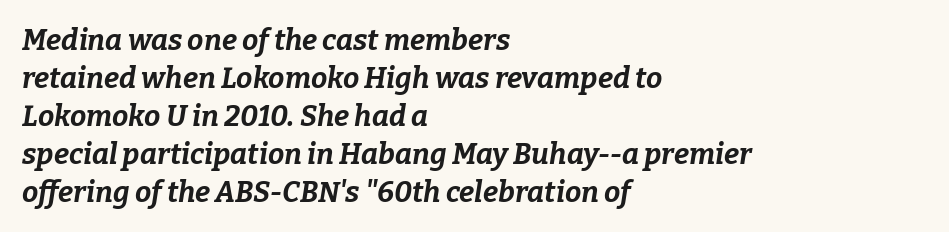
The font's italic variant was chosen for this text. A normal amount of white space separates one row of letters from the next. Is the block centered? No — it sits flush against the left margin. Think of a printed novel: that variable character pitch is what you see here. Observe the ordinary spacing: letters are neighbours, not strangers. Caption: bold face, heavy strokes.
